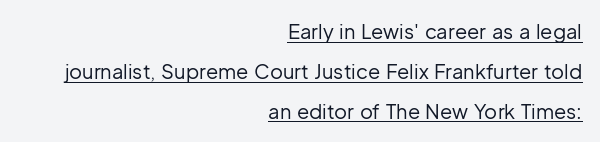
The image shows 20 px text type, upright; set right-aligned, loose line spacing (1.99x), normal letter spacing, underlined.
